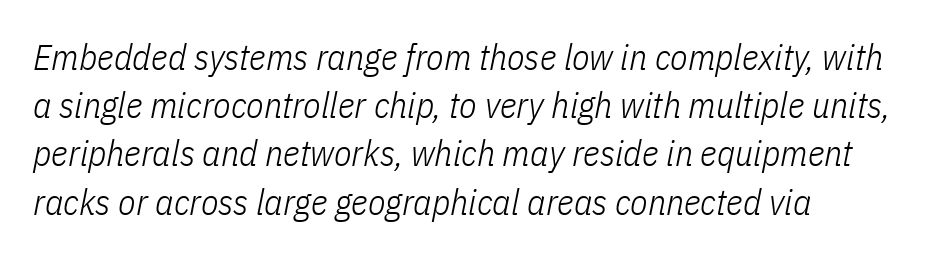
Q: Is the text bold? A: No.
Q: Is the text italic (slanted)? A: Yes, it leans right by about 11 degrees.
Q: Is the text underlined? A: No.
Q: Is the spacing between letters normal or unusually wide? A: Normal.
Q: Is the spacing between lines tight, normal or loose? A: Normal.
Q: Width (condensed, normal, or wide)? A: Condensed.
Q: Stroke contrast? A: Low.
Q: x-height? A: Medium.
Q: Monospaced? A: No.
